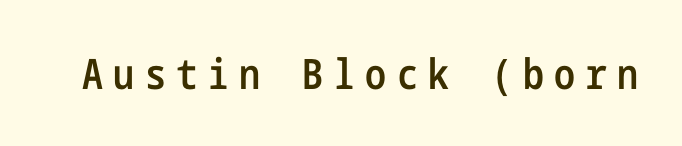
A bit beefed up — I'd call it semibold rather than bold. When letters stand straight like this, we call the style roman or upright. The string is rendered with underlining switched off. In terms of letterspacing, this is a distinctly airy, spread setting. No feet cap the strokes, marking this as sans-serif type.
